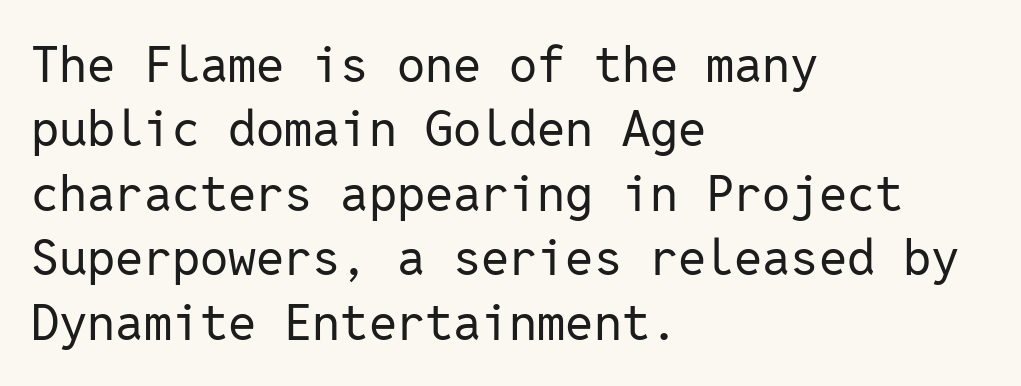
Q: Is the text bold? A: No.
Q: Is the text italic (slanted)? A: No, it is upright.
Q: Is the typeface a serif or a sans-serif typeface? A: Sans-serif.
Q: Is the text underlined? A: No.
Q: How is the paragraph aligned? A: Left-aligned.
Q: Is the spacing between letters normal or unusually wide? A: Normal.
Q: Is the spacing between lines tight, normal or loose? A: Normal.
Q: Width (condensed, normal, or wide)? A: Normal.
Q: Stroke contrast? A: Low.
Q: x-height? A: Medium.
Q: Monospaced? A: Yes.
